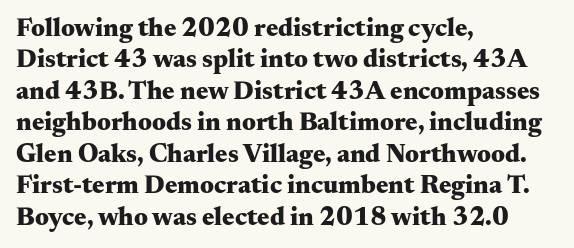
Q: Is the text bold? A: Yes.
Q: Is the text italic (slanted)? A: No, it is upright.
Q: Is the text underlined? A: No.
Q: How is the paragraph aligned? A: Left-aligned.
Q: Is the spacing between letters normal or unusually wide? A: Normal.
